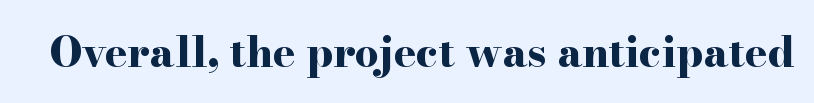
Q: Is the text bold? A: Yes.
Q: Is the text italic (slanted)? A: No, it is upright.
Q: Is the typeface a serif or a sans-serif typeface? A: Serif.
Q: Is the text underlined? A: No.
Q: Is the spacing between letters normal or unusually wide? A: Normal.
Q: Width (condensed, normal, or wide)? A: Wide.
Q: Stroke contrast? A: High.
Q: x-height? A: Small.
Q: Monospaced? A: No.
